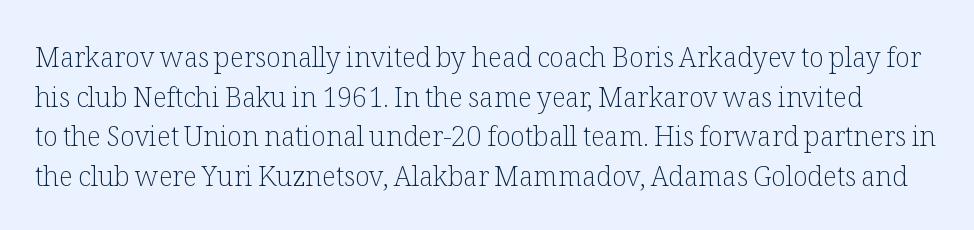
Check the space under the baseline: it is left empty. Tracking value appears to be zero — textbook default spacing. Vertical spacing — default. Weight: not bold — regular or lighter.
